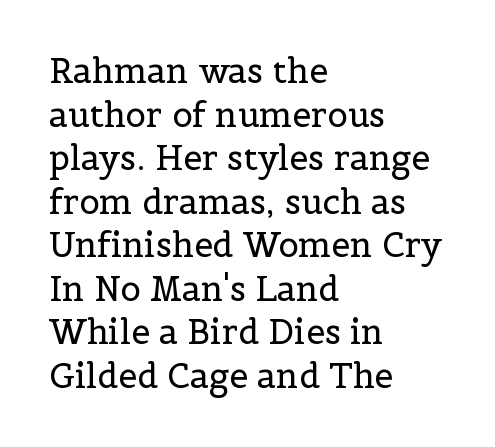
The image shows 34 px regular-weight serif type, upright; set left-aligned, normal line spacing (1.28x), normal letter spacing, not underlined; a medium x-height.
